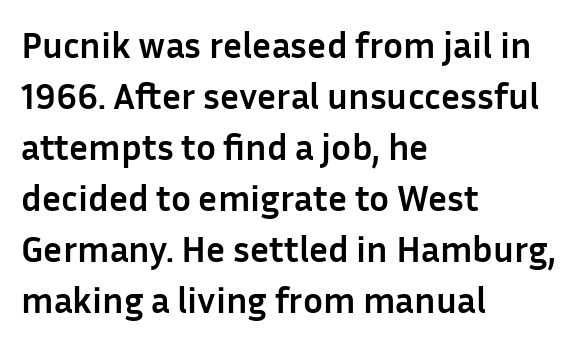
{"serif": "no", "italic": "no", "bold": "yes", "weight": "semibold", "width": "normal", "stroke_contrast": "low", "x_height": "medium", "monospaced": "no", "underline": "no", "align": "left", "line_spacing": "normal", "line_spacing_ratio": 1.38, "letter_spacing": "normal", "letter_spacing_em": 0.0, "glyph_px": 37}
